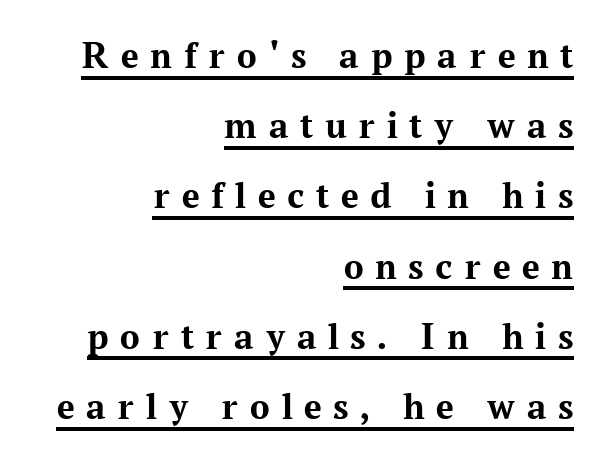
Q: Is the text bold? A: Yes.
Q: Is the text italic (slanted)? A: No, it is upright.
Q: Is the typeface a serif or a sans-serif typeface? A: Serif.
Q: Is the text underlined? A: Yes.
Q: How is the paragraph aligned? A: Right-aligned.
Q: Is the spacing between letters normal or unusually wide? A: Unusually wide.
Q: Width (condensed, normal, or wide)? A: Normal.
Q: Stroke contrast? A: Medium.
Q: x-height? A: Medium.
Q: Monospaced? A: No.
